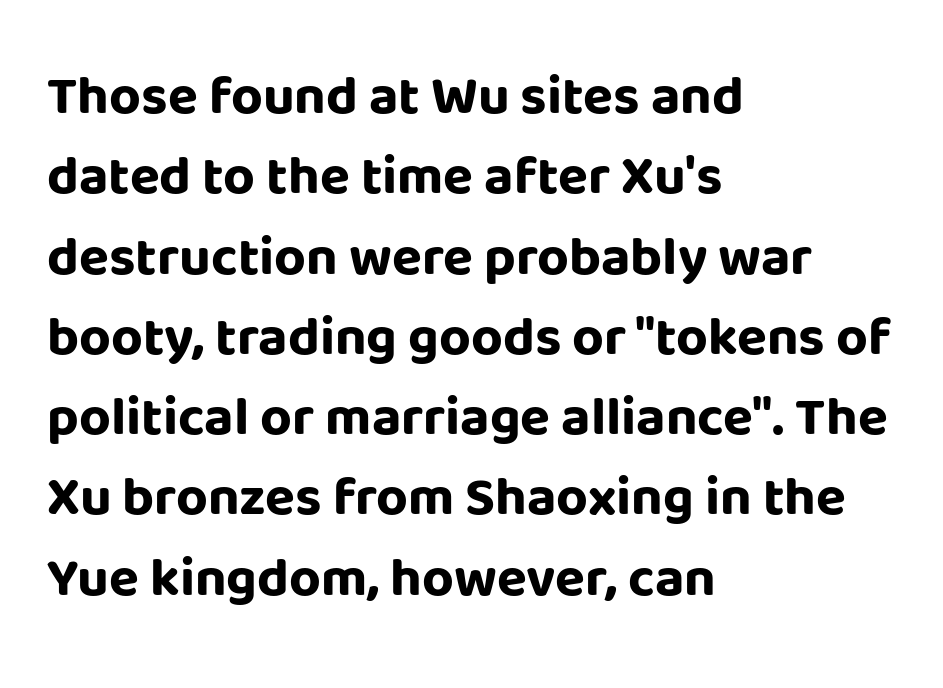
The image shows 55 px bold sans-serif type, upright; set left-aligned, normal line spacing (1.46x), normal letter spacing, not underlined; low stroke contrast and a large x-height.
